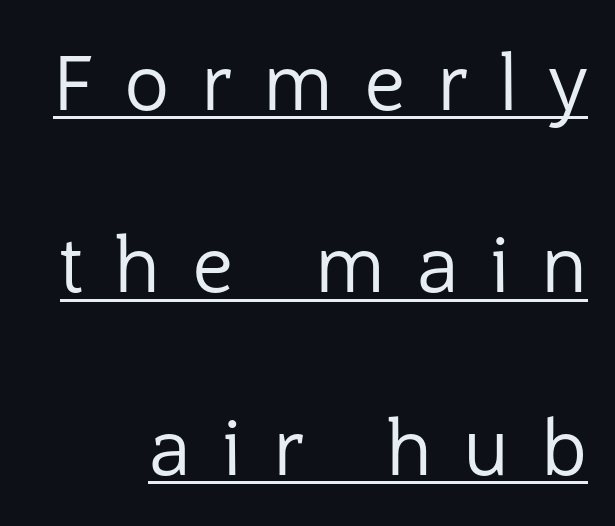
{"serif": "no", "italic": "no", "bold": "no", "weight": "regular", "width": "normal", "stroke_contrast": "low", "x_height": "medium", "monospaced": "no", "underline": "yes", "line_spacing": "loose", "line_spacing_ratio": 2.4, "letter_spacing": "wide", "letter_spacing_em": 0.41, "glyph_px": 76}
